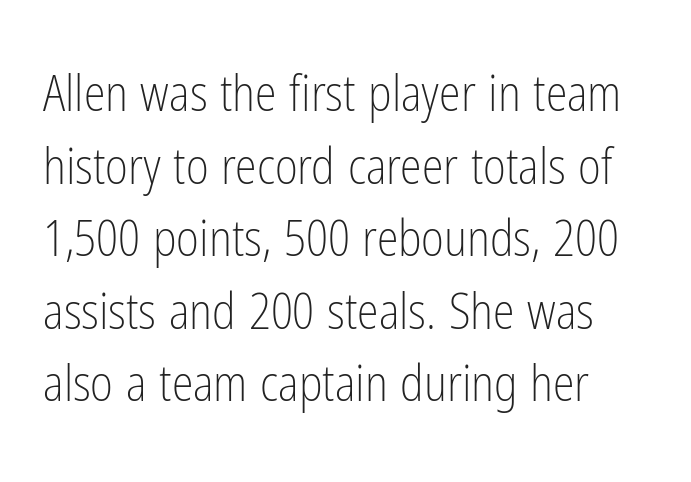
{"serif": "no", "italic": "no", "bold": "no", "weight": "light", "width": "condensed", "stroke_contrast": "low", "x_height": "medium", "monospaced": "no", "underline": "no", "line_spacing": "normal", "line_spacing_ratio": 1.48, "letter_spacing": "normal", "letter_spacing_em": 0.0, "glyph_px": 49}
